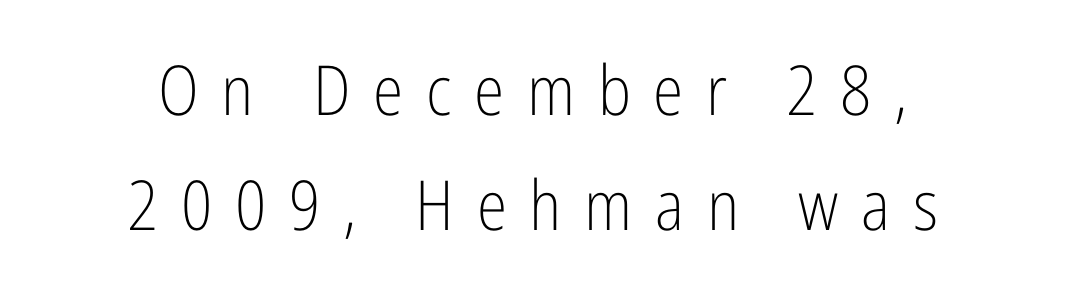
The image shows 69 px light, condensed sans-serif type, upright; set centered, normal line spacing (1.67x), unusually wide letter spacing (+0.33 em), not underlined; low stroke contrast and a medium x-height.
